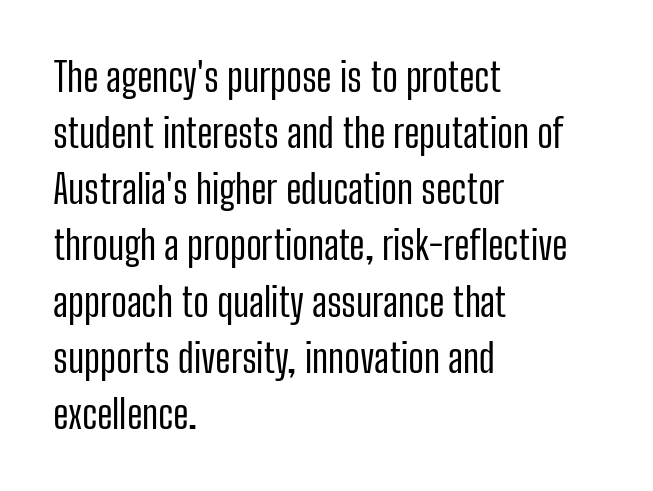
{"serif": "no", "italic": "no", "bold": "no", "weight": "regular", "width": "condensed", "stroke_contrast": "low", "x_height": "medium", "monospaced": "no", "underline": "no", "align": "left", "line_spacing": "normal", "line_spacing_ratio": 1.44, "letter_spacing": "normal", "letter_spacing_em": 0.0, "glyph_px": 39}
